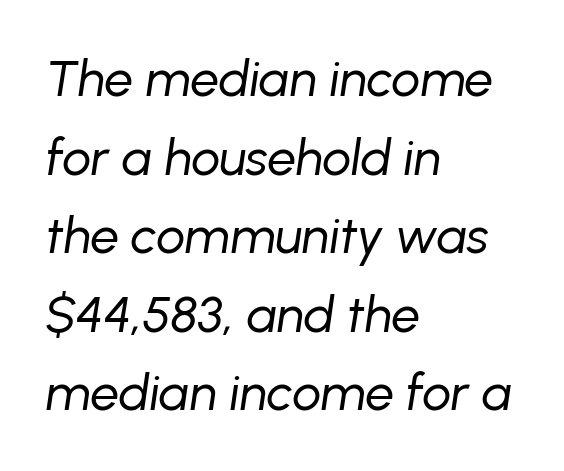
The image shows 51 px regular-weight type, italic (leaning right); set left-aligned, normal line spacing (1.54x), normal letter spacing, not underlined; low stroke contrast and a medium x-height.
